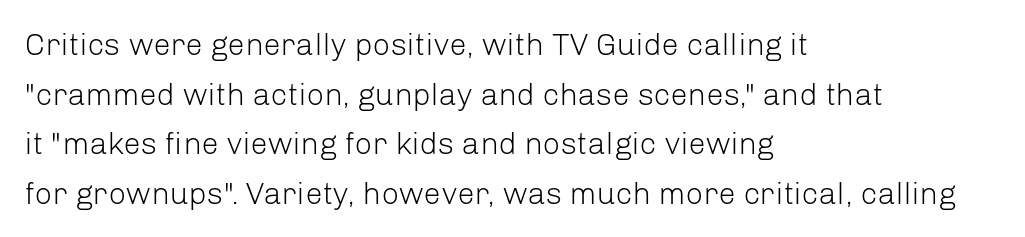
Q: Is the text bold? A: No.
Q: Is the text italic (slanted)? A: No, it is upright.
Q: Is the typeface a serif or a sans-serif typeface? A: Sans-serif.
Q: Is the text underlined? A: No.
Q: How is the paragraph aligned? A: Left-aligned.
Q: Is the spacing between letters normal or unusually wide? A: Normal.
Q: Is the spacing between lines tight, normal or loose? A: Normal.
Q: Width (condensed, normal, or wide)? A: Normal.
Q: Stroke contrast? A: Low.
Q: x-height? A: Medium.
Q: Monospaced? A: No.
